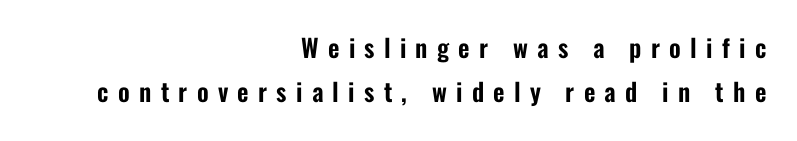
The image shows 25 px text type, upright; set right-aligned, line spacing 1.78x, unusually wide letter spacing (+0.37 em), not underlined.
